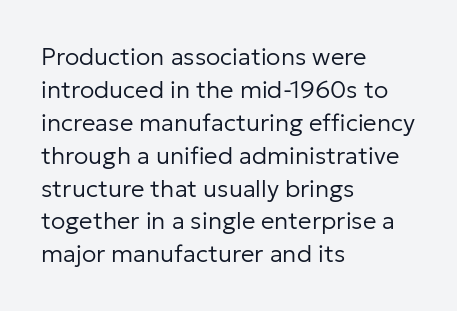
These lines stack with their left ends in a neat column. Letters rest on an invisible, unmarked baseline. The lines sit at an ordinary, default distance from one another. The type sits square on the baseline with zero lean. No letter is thick-stroked: the sample isn't bold. Default kerning and tracking; the words read as compact shapes.
